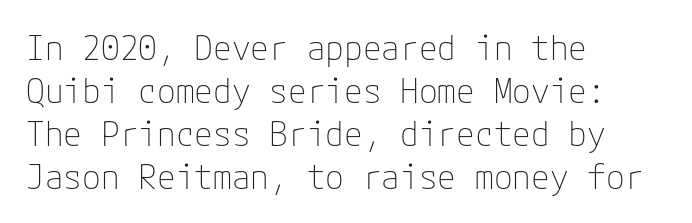
{"serif": "no", "italic": "no", "bold": "no", "weight": "thin", "width": "normal", "stroke_contrast": "low", "x_height": "medium", "underline": "no", "align": "left", "line_spacing": "normal", "line_spacing_ratio": 1.26, "letter_spacing": "normal", "letter_spacing_em": 0.0, "glyph_px": 34}
